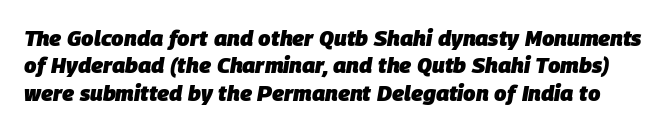
{"italic": "yes", "lean": "right", "slant_degrees": 9, "bold": "yes", "underline": "no", "line_spacing_ratio": 1.24, "letter_spacing": "normal", "letter_spacing_em": 0.0, "glyph_px": 22}
